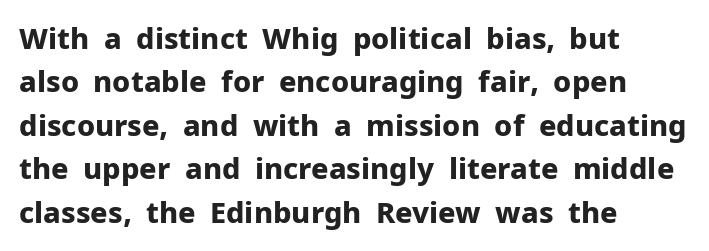
The image shows 29 px bold sans-serif type, upright; set left-aligned, normal line spacing (1.5x), normal letter spacing, not underlined; low stroke contrast and a medium x-height.
